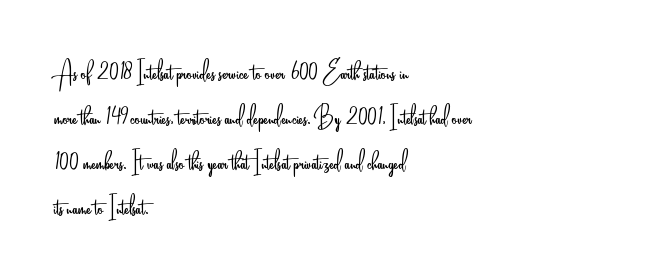
The image shows 32 px light, condensed sans-serif type; set left-aligned, normal line spacing (1.41x), normal letter spacing, not underlined; low stroke contrast and a small x-height.
